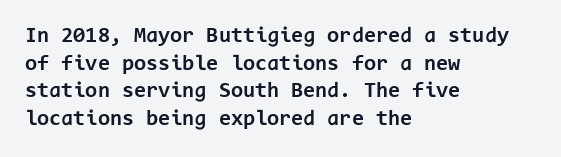
These words are printed bold, with thick strokes throughout. The string is rendered with underlining switched off. What's the leading like? Ordinary, nothing unusual. Tracking value appears to be zero — textbook default spacing. This rendering uses left alignment, leaving the right contour irregular. Every stem runs plumb, perpendicular to the baseline.
